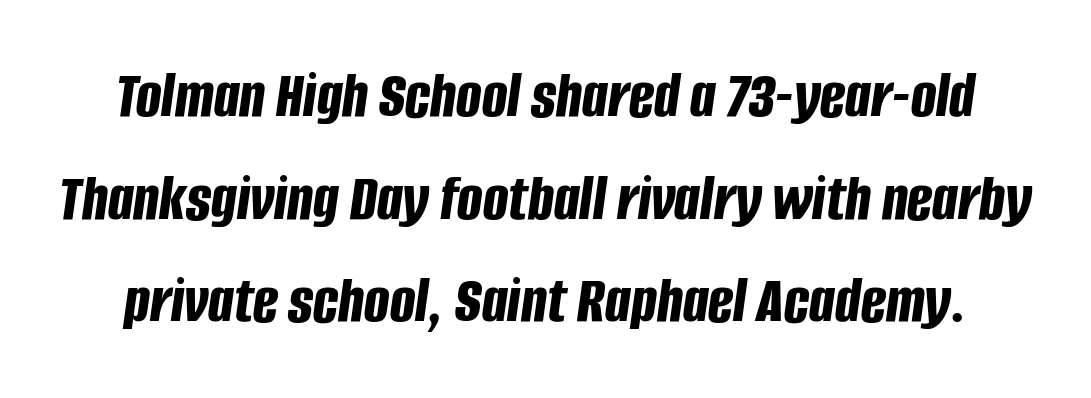
The image shows 67 px bold, condensed type, italic (leaning right); set normal line spacing (1.53x), normal letter spacing, not underlined; low stroke contrast and a large x-height.
